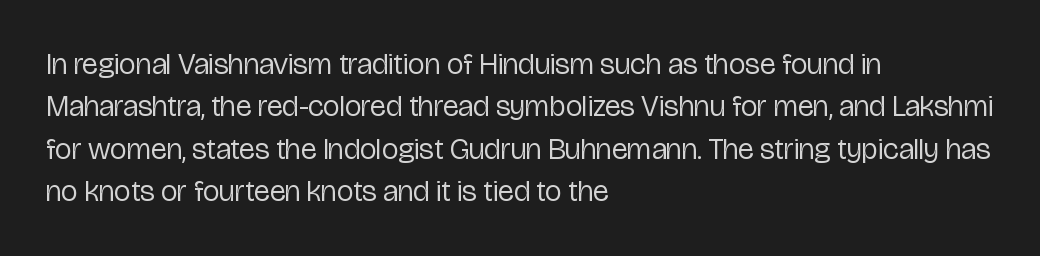
{"serif": "no", "italic": "no", "bold": "no", "weight": "regular", "width": "condensed", "stroke_contrast": "low", "x_height": "medium", "monospaced": "no", "underline": "no", "align": "left", "line_spacing": "normal", "line_spacing_ratio": 1.41, "letter_spacing": "normal", "letter_spacing_em": 0.0, "glyph_px": 30}
